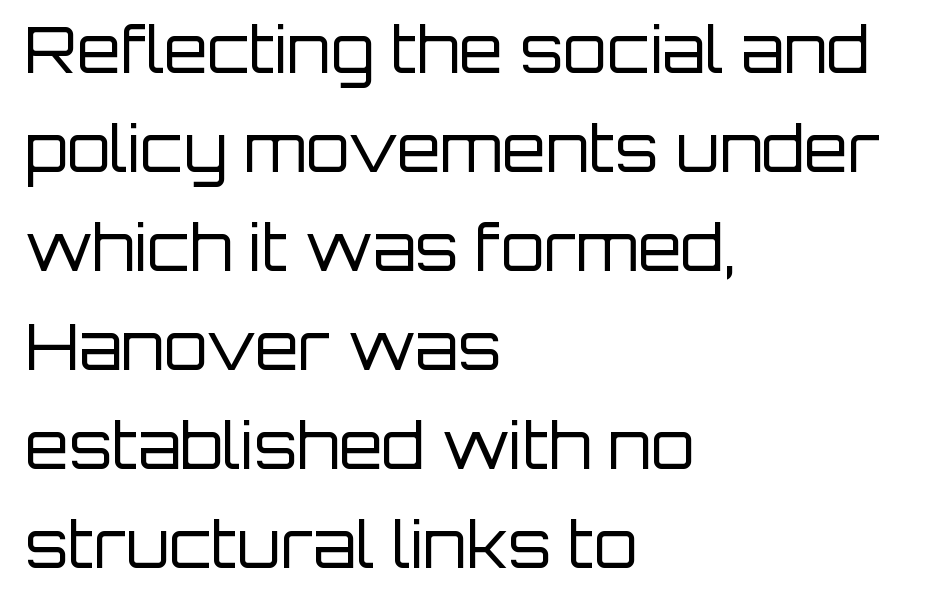
{"serif": "no", "italic": "no", "bold": "no", "weight": "regular", "width": "normal", "stroke_contrast": "low", "x_height": "large", "monospaced": "no", "underline": "no", "align": "left", "line_spacing": "normal", "line_spacing_ratio": 1.57, "letter_spacing": "normal", "letter_spacing_em": 0.0, "glyph_px": 63}
